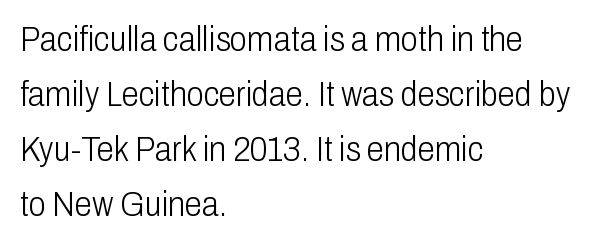
Q: Is the text bold? A: No.
Q: Is the text italic (slanted)? A: No, it is upright.
Q: Is the typeface a serif or a sans-serif typeface? A: Sans-serif.
Q: Is the text underlined? A: No.
Q: How is the paragraph aligned? A: Left-aligned.
Q: Is the spacing between letters normal or unusually wide? A: Normal.
Q: Is the spacing between lines tight, normal or loose? A: Normal.
Q: Width (condensed, normal, or wide)? A: Condensed.
Q: Stroke contrast? A: Low.
Q: x-height? A: Medium.
Q: Monospaced? A: No.
